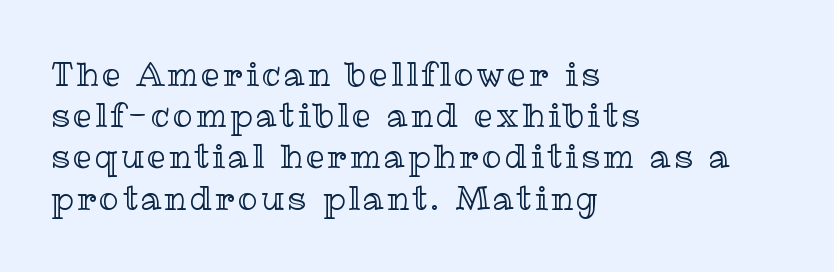
{"italic": "no", "width": "normal", "x_height": "medium", "monospaced": "no", "underline": "no", "align": "left", "line_spacing": "normal", "line_spacing_ratio": 1.25, "glyph_px": 33}
